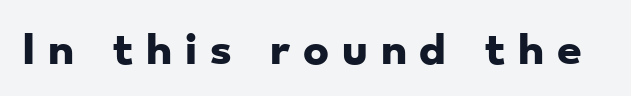
Is this a sans? Yes — the strokes have no serifs. Here the designer chose a conventional face with non-uniform glyph widths. Words appear elongated and porous because spacing is wide. The string is rendered with underlining switched off. What weight is shown? A full bold with thick strokes.
